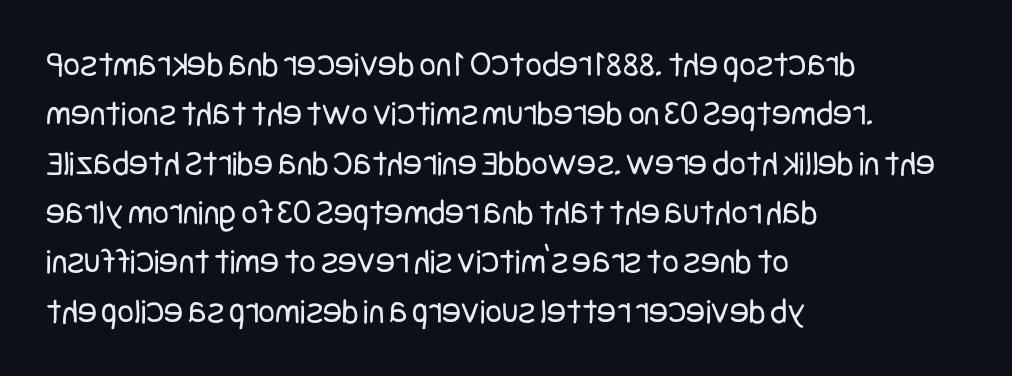
{"serif": "no", "italic": "no", "bold": "no", "weight": "regular", "width": "condensed", "stroke_contrast": "low", "x_height": "large", "underline": "no", "align": "left", "line_spacing": "normal", "line_spacing_ratio": 1.37, "letter_spacing": "normal", "letter_spacing_em": 0.0, "glyph_px": 36}
